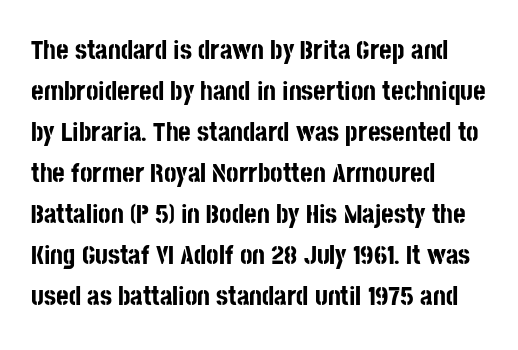
Line beginnings align vertically; line endings do not. Between one letter and the next there's only the usual sliver of space. Notice how descenders clear the ascenders below comfortably — that's standard leading. Does the lettering tilt? It doesn't — this is upright. Letters rest on an invisible, unmarked baseline.
